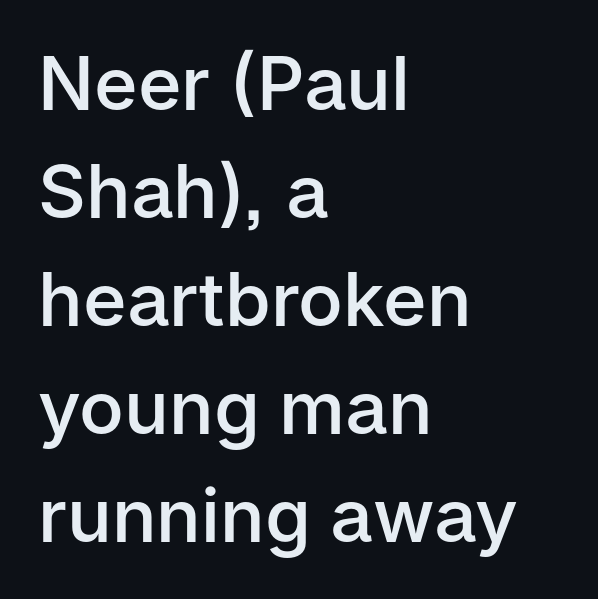
Q: Is the text bold? A: Semi-bold.
Q: Is the text italic (slanted)? A: No, it is upright.
Q: Is the typeface a serif or a sans-serif typeface? A: Sans-serif.
Q: Is the text underlined? A: No.
Q: How is the paragraph aligned? A: Left-aligned.
Q: Is the spacing between letters normal or unusually wide? A: Normal.
Q: Is the spacing between lines tight, normal or loose? A: Normal.
Q: Width (condensed, normal, or wide)? A: Normal.
Q: Stroke contrast? A: Low.
Q: x-height? A: Medium.
Q: Monospaced? A: No.
